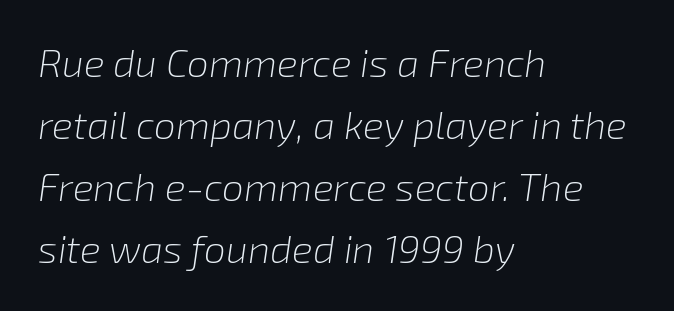
{"italic": "yes", "lean": "right", "slant_degrees": 8, "bold": "no", "weight": "light", "width": "normal", "stroke_contrast": "low", "x_height": "medium", "monospaced": "no", "underline": "no", "align": "left", "line_spacing": "normal", "line_spacing_ratio": 1.59, "letter_spacing": "normal", "letter_spacing_em": 0.0, "glyph_px": 39}
